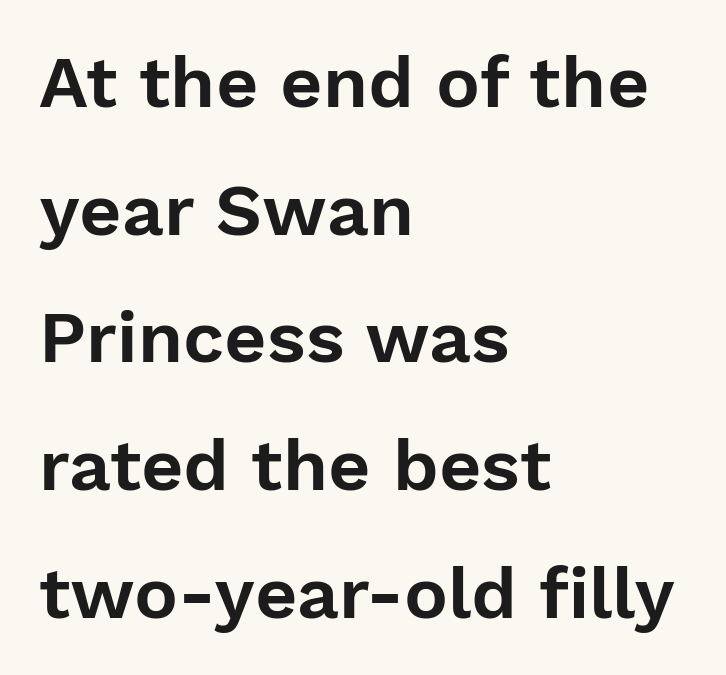
{"serif": "no", "italic": "no", "width": "normal", "stroke_contrast": "low", "x_height": "medium", "monospaced": "no", "underline": "no", "align": "left", "line_spacing_ratio": 1.75, "letter_spacing": "normal", "letter_spacing_em": 0.0, "glyph_px": 73}
